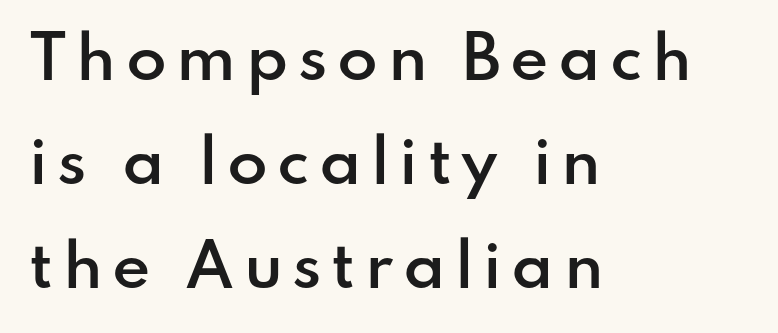
Bold? Not quite — semibold, heavier than regular but stopping short. The paragraph has a hard left edge and a soft right edge. Examine the stroke ends and you'll find no serifs. The letters advance in unequal steps, a hallmark of proportional type.
